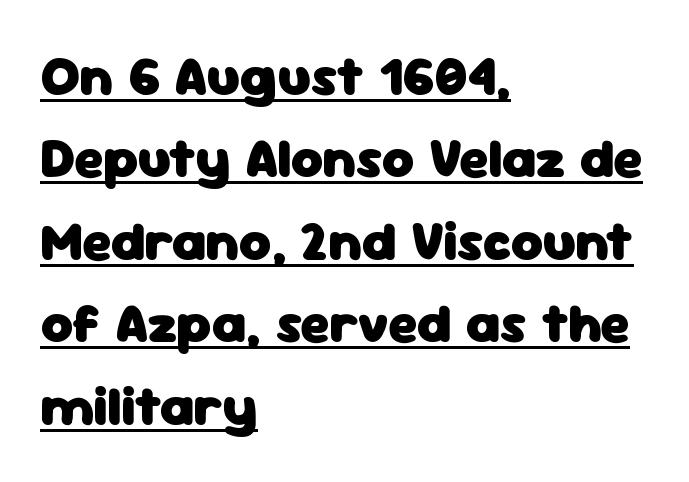
Q: Is the text bold? A: Yes.
Q: Is the text italic (slanted)? A: No, it is upright.
Q: Is the typeface a serif or a sans-serif typeface? A: Sans-serif.
Q: Is the text underlined? A: Yes.
Q: How is the paragraph aligned? A: Left-aligned.
Q: Is the spacing between letters normal or unusually wide? A: Normal.
Q: Is the spacing between lines tight, normal or loose? A: Normal.
Q: Width (condensed, normal, or wide)? A: Normal.
Q: Stroke contrast? A: Low.
Q: x-height? A: Medium.
Q: Monospaced? A: No.
